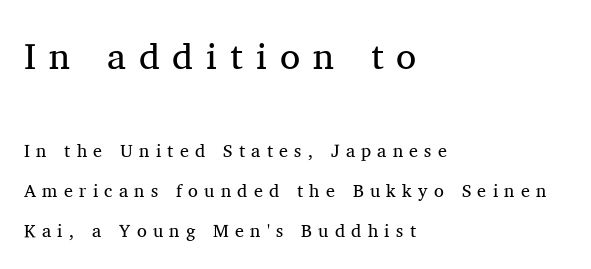
Q: Is the text bold? A: No.
Q: Is the text italic (slanted)? A: No, it is upright.
Q: Is the typeface a serif or a sans-serif typeface? A: Serif.
Q: Is the text underlined? A: No.
Q: How is the paragraph aligned? A: Left-aligned.
Q: Is the spacing between letters normal or unusually wide? A: Unusually wide.
Q: Is the spacing between lines tight, normal or loose? A: Loose.
Q: Which block of text is set in a larger size, the first (top) or the second (bottom)? A: The first (top) one.
Q: Width (condensed, normal, or wide)? A: Normal.
Q: Stroke contrast? A: Medium.
Q: x-height? A: Medium.
Q: Monospaced? A: No.
